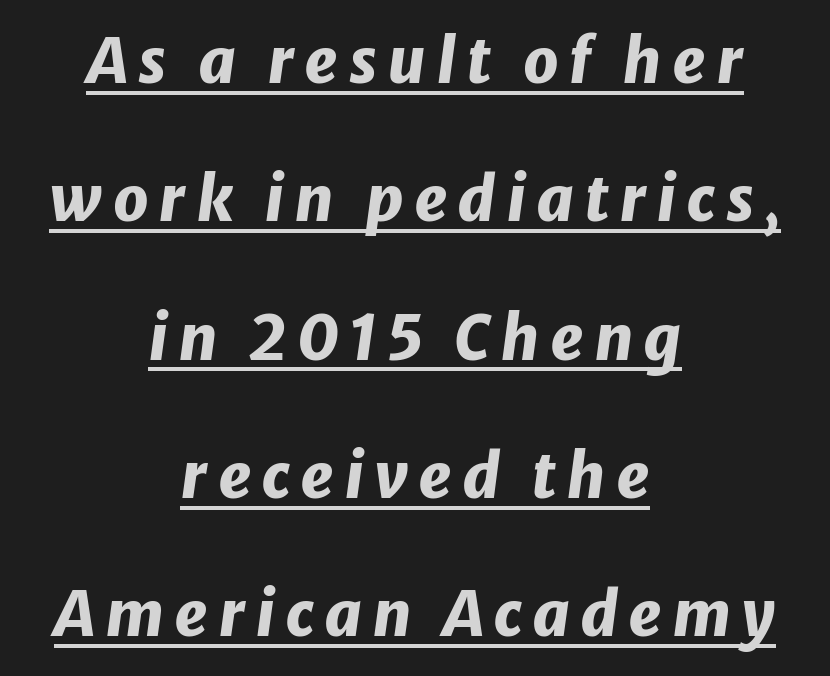
The face used here is proportionally spaced, like ordinary book or web type. Which margin do the lines hug? Neither — every line sits in the middle. The rendering applies a slant to the glyphs. The rendering uses a large line-height, opening up the rows.
